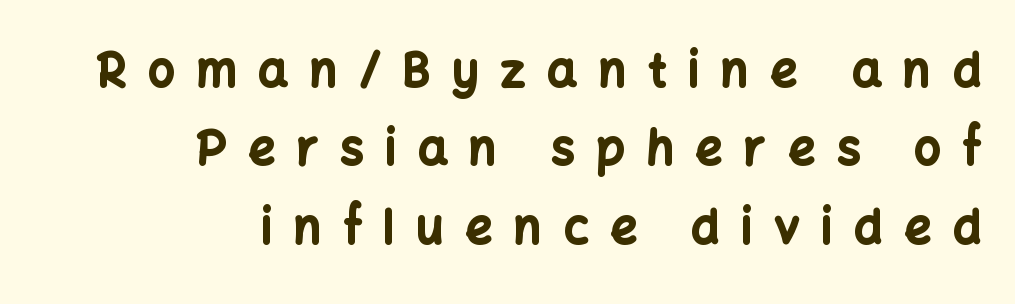
Q: Is the text bold? A: Yes.
Q: Is the text italic (slanted)? A: No, it is upright.
Q: Is the typeface a serif or a sans-serif typeface? A: Sans-serif.
Q: Is the text underlined? A: No.
Q: How is the paragraph aligned? A: Right-aligned.
Q: Is the spacing between letters normal or unusually wide? A: Unusually wide.
Q: Is the spacing between lines tight, normal or loose? A: Normal.
Q: Width (condensed, normal, or wide)? A: Normal.
Q: Stroke contrast? A: Low.
Q: x-height? A: Medium.
Q: Monospaced? A: No.
